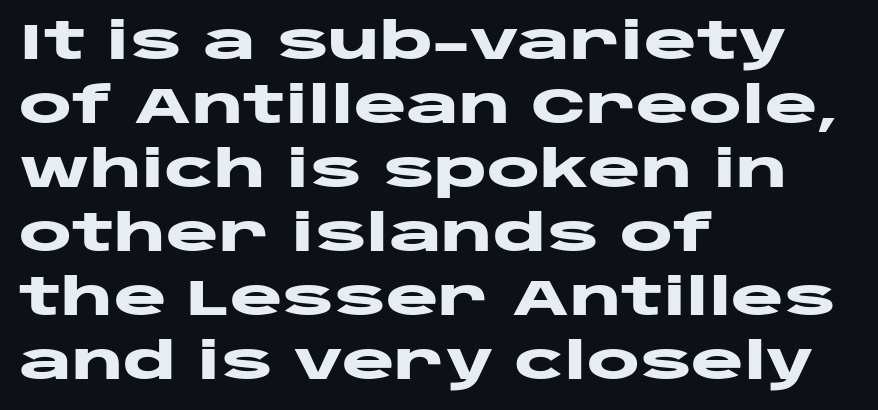
{"serif": "no", "italic": "no", "bold": "yes", "weight": "heavy", "width": "wide", "stroke_contrast": "low", "x_height": "large", "monospaced": "no", "underline": "no", "align": "left", "line_spacing": "normal", "line_spacing_ratio": 1.28, "letter_spacing": "normal", "letter_spacing_em": 0.0, "glyph_px": 50}
